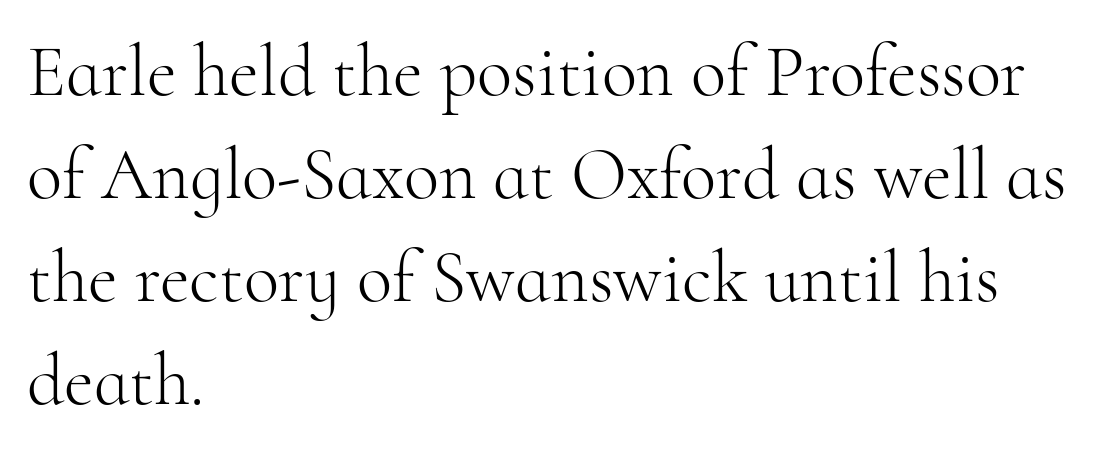
Q: Is the text bold? A: No.
Q: Is the text italic (slanted)? A: No, it is upright.
Q: Is the typeface a serif or a sans-serif typeface? A: Serif.
Q: Is the text underlined? A: No.
Q: How is the paragraph aligned? A: Left-aligned.
Q: Is the spacing between letters normal or unusually wide? A: Normal.
Q: Is the spacing between lines tight, normal or loose? A: Normal.
Q: Width (condensed, normal, or wide)? A: Normal.
Q: Stroke contrast? A: High.
Q: x-height? A: Small.
Q: Monospaced? A: No.
